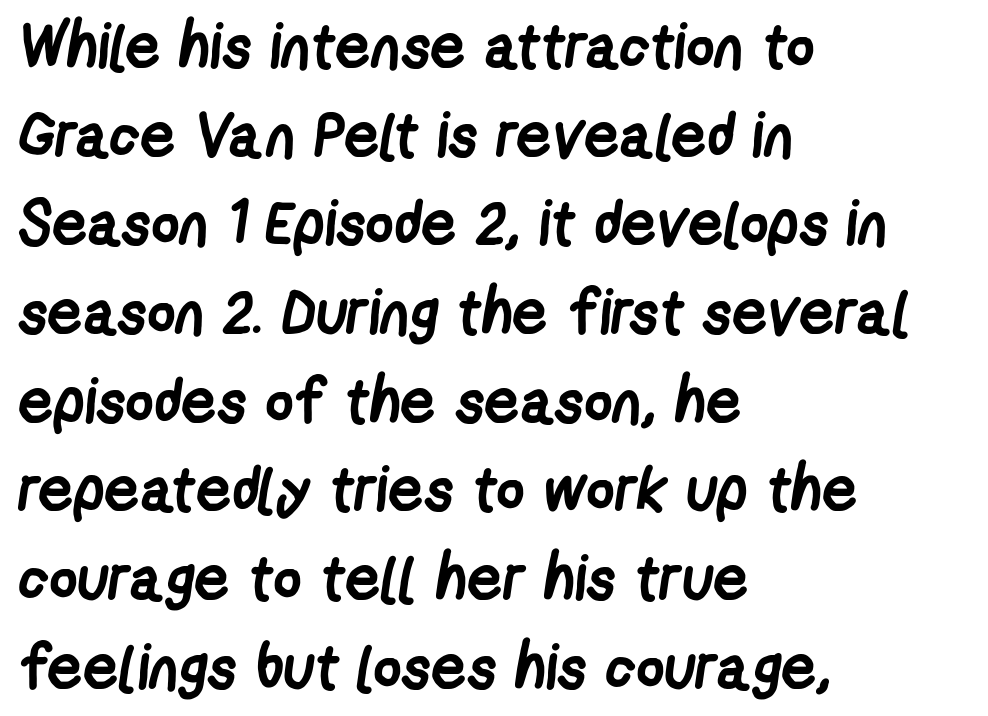
Serif or sans? Sans — the stroke terminals are bare. How are the letters spaced? Ordinarily, with no added tracking. The designer left line spacing at the default. The lines are quadded left. Clear beneath every line of the passage.
